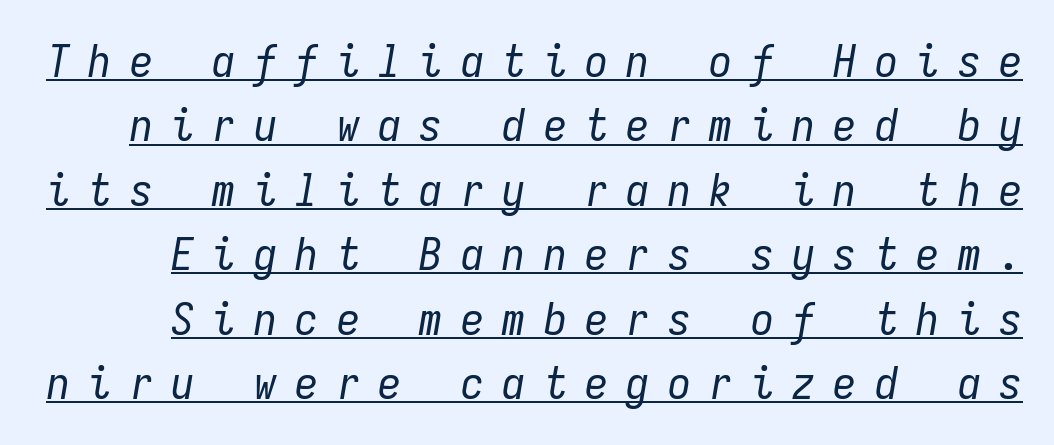
Q: Is the text bold? A: No.
Q: Is the text italic (slanted)? A: Yes, it leans right by about 9 degrees.
Q: Is the text underlined? A: Yes.
Q: Is the spacing between letters normal or unusually wide? A: Unusually wide.
Q: Is the spacing between lines tight, normal or loose? A: Normal.
Q: Width (condensed, normal, or wide)? A: Condensed.
Q: Stroke contrast? A: Low.
Q: x-height? A: Medium.
Q: Monospaced? A: Yes.
